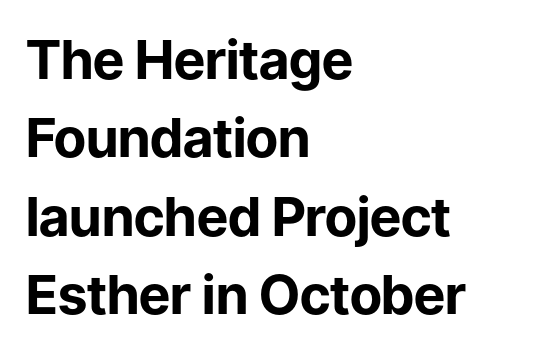
{"serif": "no", "italic": "no", "bold": "yes", "weight": "bold", "width": "normal", "stroke_contrast": "low", "x_height": "medium", "monospaced": "no", "underline": "no", "align": "left", "line_spacing": "normal", "line_spacing_ratio": 1.45, "letter_spacing": "normal", "letter_spacing_em": 0.0, "glyph_px": 54}
